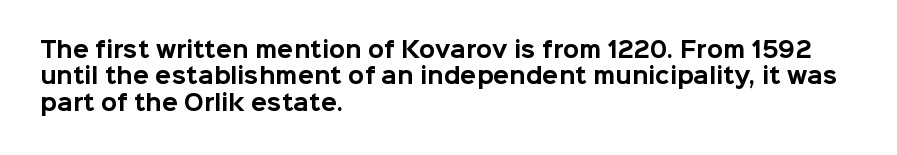
Q: Is the text bold? A: Yes.
Q: Is the text italic (slanted)? A: No, it is upright.
Q: Is the text underlined? A: No.
Q: How is the paragraph aligned? A: Left-aligned.
Q: Is the spacing between letters normal or unusually wide? A: Normal.
Q: Is the spacing between lines tight, normal or loose? A: Normal.
